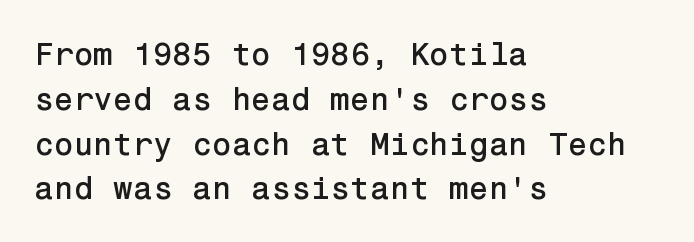
{"serif": "no", "italic": "no", "width": "normal", "stroke_contrast": "low", "x_height": "medium", "underline": "no", "align": "left", "line_spacing": "normal", "line_spacing_ratio": 1.4, "letter_spacing": "normal", "letter_spacing_em": 0.0, "glyph_px": 32}
